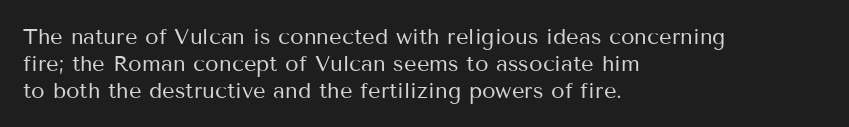
The image shows 22 px text type, upright; set left-aligned, line spacing 1.22x, normal letter spacing, not underlined.
